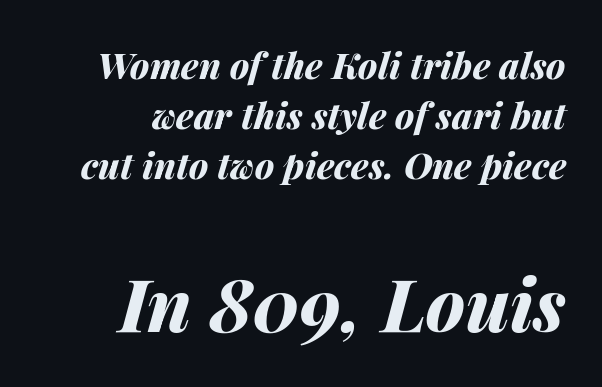
{"italic": "yes", "lean": "right", "slant_degrees": 14, "bold": "yes", "weight": "bold", "width": "normal", "stroke_contrast": "medium", "x_height": "medium", "monospaced": "no", "underline": "no", "align": "right", "line_spacing": "normal", "line_spacing_ratio": 1.39, "letter_spacing": "normal", "letter_spacing_em": 0.0, "larger_block": "second", "size_ratio": 2.03, "glyph_px": 73}
